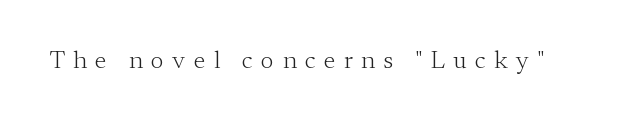
{"italic": "no", "bold": "no", "underline": "no", "letter_spacing": "wide", "letter_spacing_em": 0.33, "glyph_px": 25}
